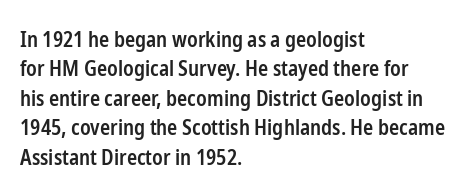
Q: Is the text bold? A: Semi-bold.
Q: Is the text italic (slanted)? A: No, it is upright.
Q: Is the text underlined? A: No.
Q: How is the paragraph aligned? A: Left-aligned.
Q: Is the spacing between letters normal or unusually wide? A: Normal.
Q: Is the spacing between lines tight, normal or loose? A: Normal.
